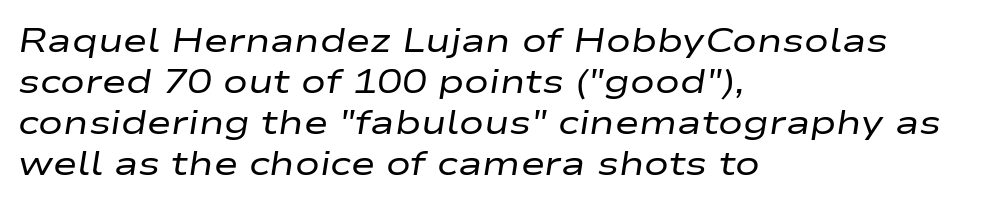
Every character sits at an angle, as italics do. No extra tracking has been applied to these lines. Short and long lines alike share a common starting point at left. No chunkiness to these letters — they're not bold. You could not count columns in this text — the font is proportionally spaced. No word sits above an underline.
